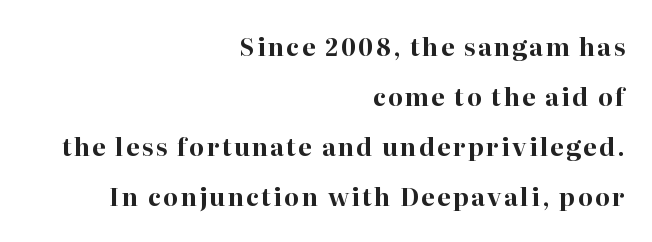
Q: Is the text bold? A: Yes.
Q: Is the text italic (slanted)? A: No, it is upright.
Q: Is the text underlined? A: No.
Q: How is the paragraph aligned? A: Right-aligned.
Q: Is the spacing between lines tight, normal or loose? A: Loose.
